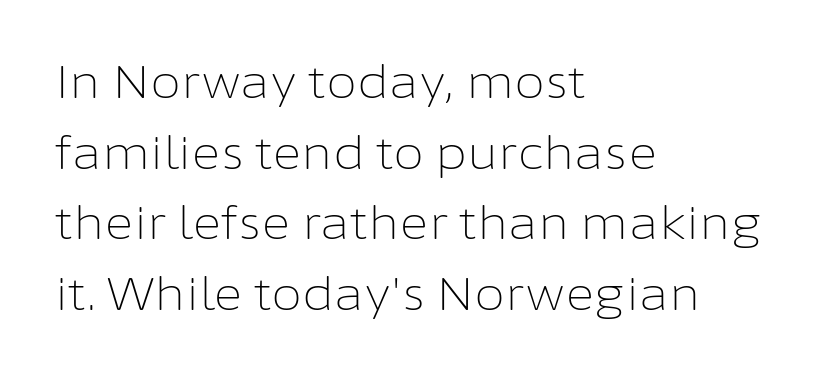
{"serif": "no", "italic": "no", "bold": "no", "weight": "light", "width": "normal", "stroke_contrast": "low", "x_height": "medium", "monospaced": "no", "underline": "no", "align": "left", "line_spacing": "normal", "line_spacing_ratio": 1.57, "letter_spacing": "normal", "letter_spacing_em": 0.0, "glyph_px": 45}
